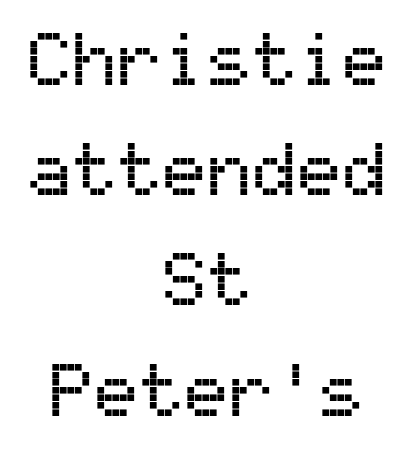
The image shows 75 px sans-serif type, upright, monospaced; set centered, normal line spacing (1.47x), normal letter spacing, not underlined; medium stroke contrast and a medium x-height.
